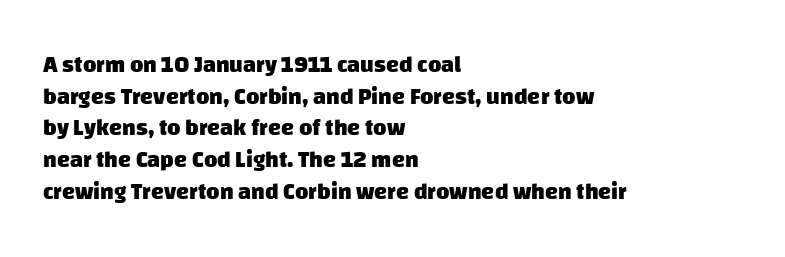
Q: Is the text bold? A: Yes.
Q: Is the text underlined? A: No.
Q: How is the paragraph aligned? A: Left-aligned.
Q: Is the spacing between letters normal or unusually wide? A: Normal.
Q: Is the spacing between lines tight, normal or loose? A: Normal.
